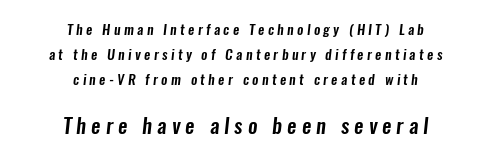
Q: Is the text underlined? A: No.
Q: How is the paragraph aligned? A: Centered.
Q: Is the spacing between letters normal or unusually wide? A: Unusually wide.
Q: Which block of text is set in a larger size, the first (top) or the second (bottom)? A: The second (bottom) one.
